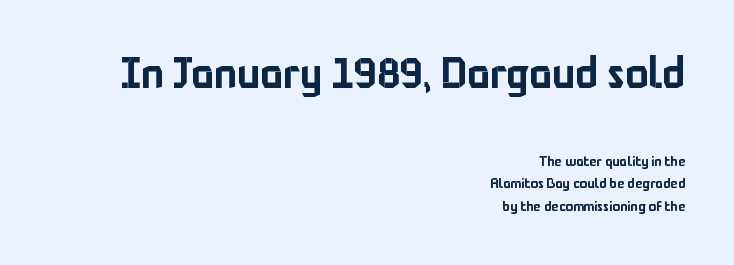
Plain, unruled lines of type. Block one is the big one; block two sits smaller underneath. Does extra space separate the letters? No, they use regular spacing. Every character sits straight up, as roman type does. Varying glyph widths throughout — classic text-font behaviour.
